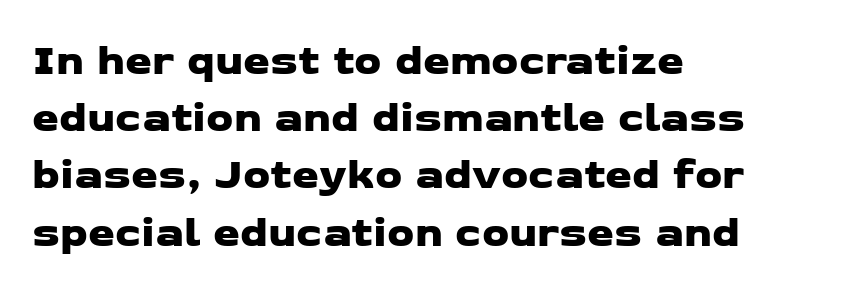
The image shows 43 px wide sans-serif type; set left-aligned, normal line spacing (1.33x), normal letter spacing, not underlined; low stroke contrast and a medium x-height.
